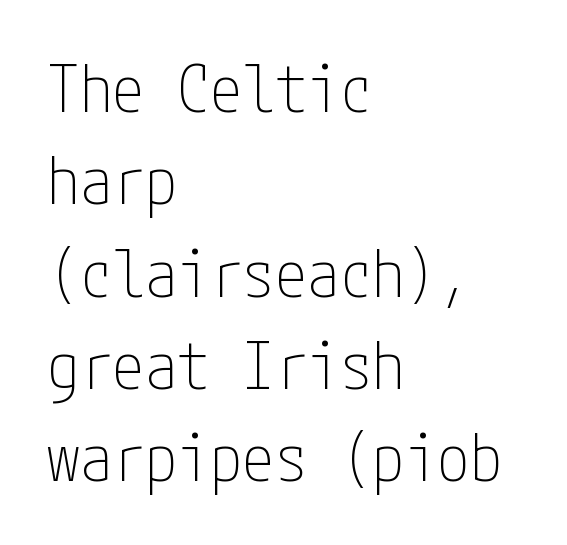
Q: Is the text bold? A: No.
Q: Is the text italic (slanted)? A: No, it is upright.
Q: Is the typeface a serif or a sans-serif typeface? A: Sans-serif.
Q: Is the text underlined? A: No.
Q: How is the paragraph aligned? A: Left-aligned.
Q: Is the spacing between letters normal or unusually wide? A: Normal.
Q: Is the spacing between lines tight, normal or loose? A: Normal.
Q: Width (condensed, normal, or wide)? A: Condensed.
Q: Stroke contrast? A: Low.
Q: x-height? A: Medium.
